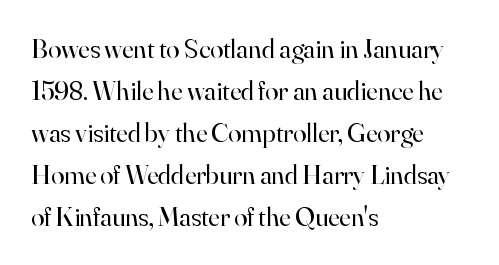
{"italic": "no", "bold": "no", "underline": "no", "align": "left", "line_spacing": "normal", "line_spacing_ratio": 1.56, "letter_spacing": "normal", "letter_spacing_em": 0.0, "glyph_px": 27}
